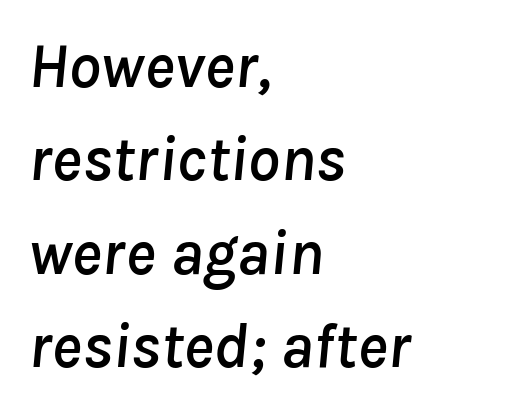
The image shows 64 px text type, italic (leaning right); set left-aligned, normal line spacing (1.46x), normal letter spacing, not underlined; low stroke contrast and a medium x-height.
